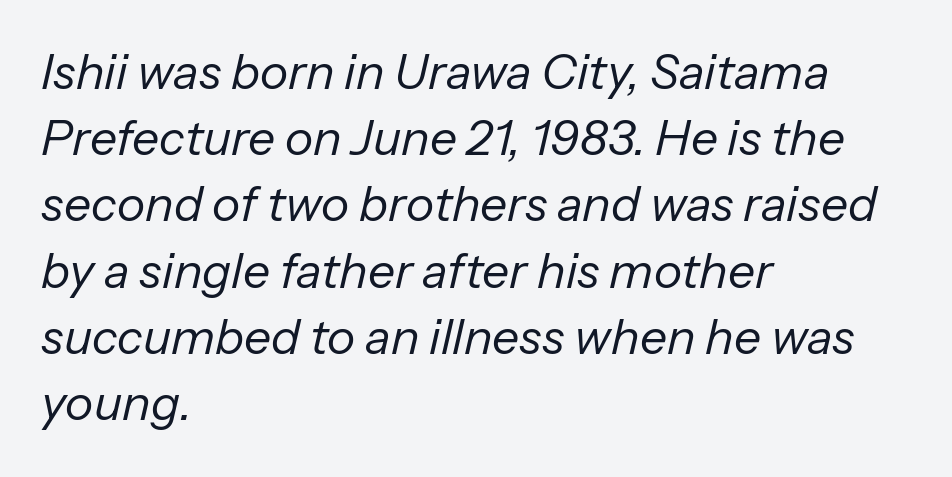
{"italic": "yes", "lean": "right", "slant_degrees": 13, "bold": "no", "weight": "regular", "width": "normal", "stroke_contrast": "low", "x_height": "medium", "monospaced": "no", "underline": "no", "align": "left", "line_spacing": "normal", "line_spacing_ratio": 1.38, "letter_spacing": "normal", "letter_spacing_em": 0.0, "glyph_px": 48}
